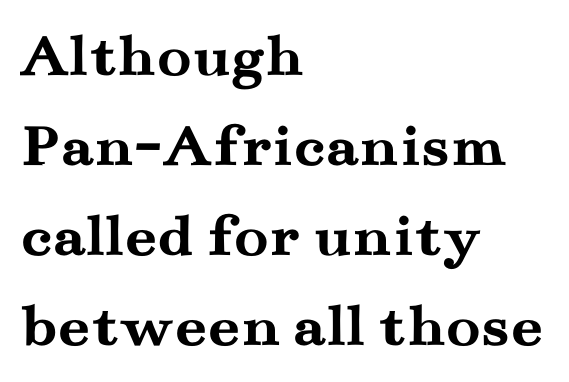
The image shows 63 px semibold, wide serif type, upright; set left-aligned, normal line spacing (1.43x), normal letter spacing, not underlined; medium stroke contrast and a small x-height.
